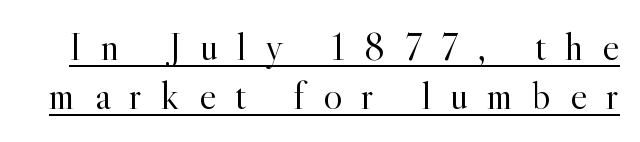
The image shows 40 px light serif type, upright; set line spacing 1.23x, unusually wide letter spacing (+0.48 em), underlined; a small x-height.
